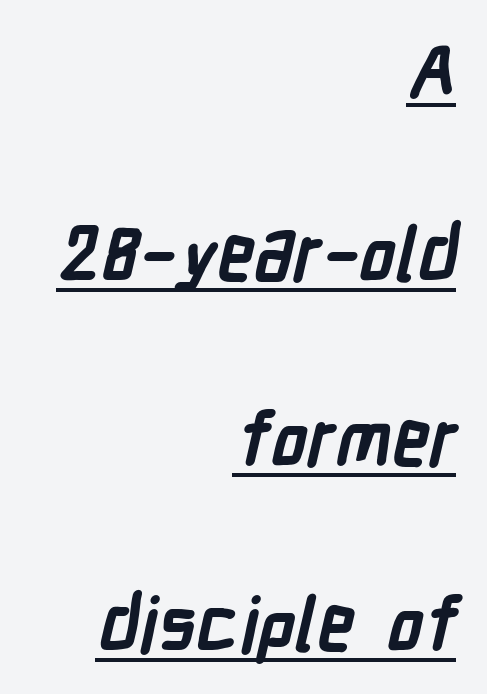
The image shows 74 px semibold, condensed sans-serif type; set right-aligned, loose line spacing (2.5x), normal letter spacing, underlined; low stroke contrast and a medium x-height.
